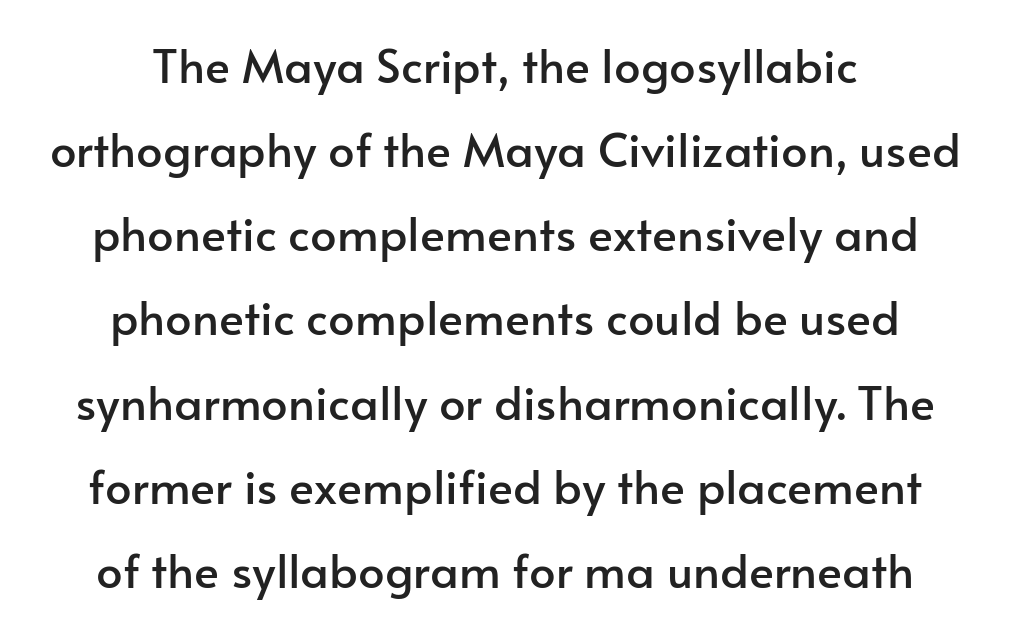
{"serif": "no", "italic": "no", "width": "normal", "stroke_contrast": "low", "x_height": "small", "monospaced": "no", "underline": "no", "align": "center", "line_spacing_ratio": 1.79, "letter_spacing": "normal", "letter_spacing_em": 0.0, "glyph_px": 47}
